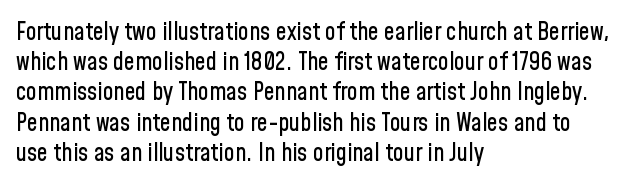
Q: Is the text italic (slanted)? A: No, it is upright.
Q: Is the text underlined? A: No.
Q: How is the paragraph aligned? A: Left-aligned.
Q: Is the spacing between letters normal or unusually wide? A: Normal.
Q: Is the spacing between lines tight, normal or loose? A: Normal.
